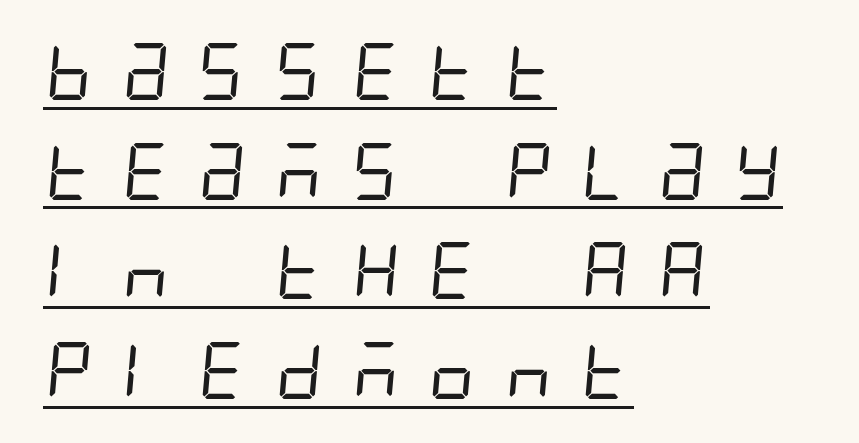
The image shows 57 px regular-weight, condensed sans-serif type; set left-aligned, line spacing 1.75x, unusually wide letter spacing (+0.4 em), underlined; low stroke contrast and a large x-height.
